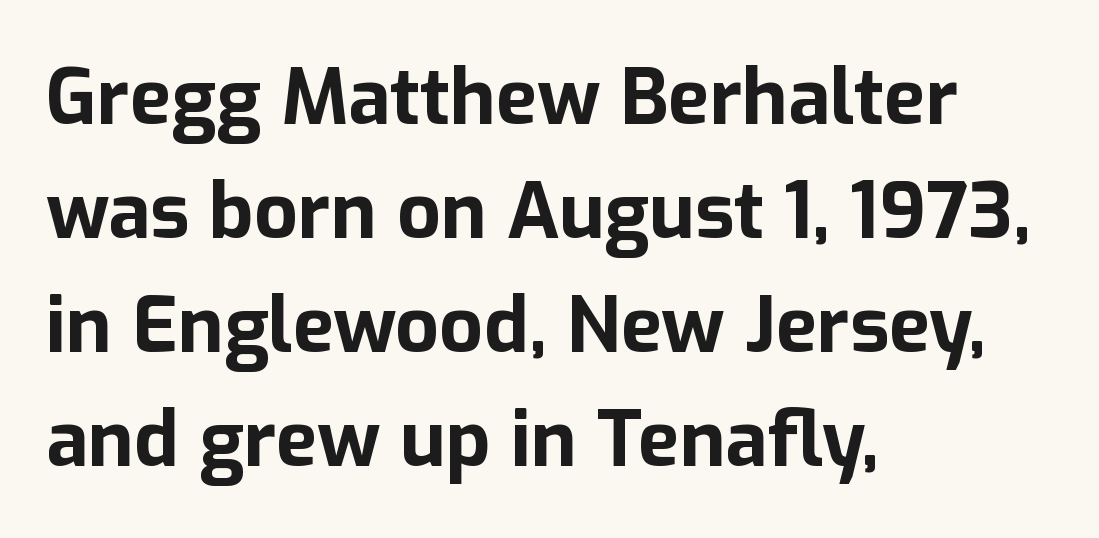
The image shows 77 px bold sans-serif type, upright; set left-aligned, normal line spacing (1.48x), normal letter spacing, not underlined; low stroke contrast and a medium x-height.
